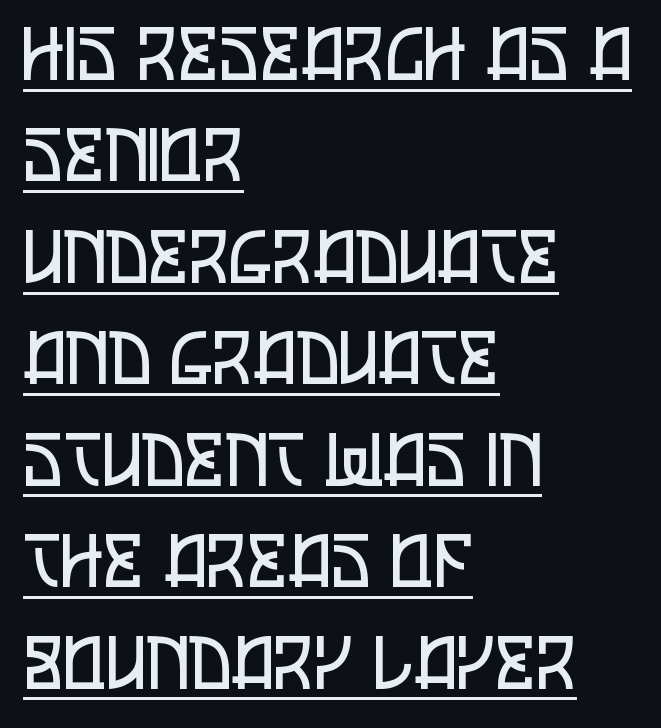
Leftover space on each line is placed entirely after the last word. The face used here appears with an underline applied. Is there much room between lines? A standard amount, neither cramped nor airy. This rendering employs a face without finishing strokes, i.e., a sans-serif. No extra tracking has been applied to these lines.
